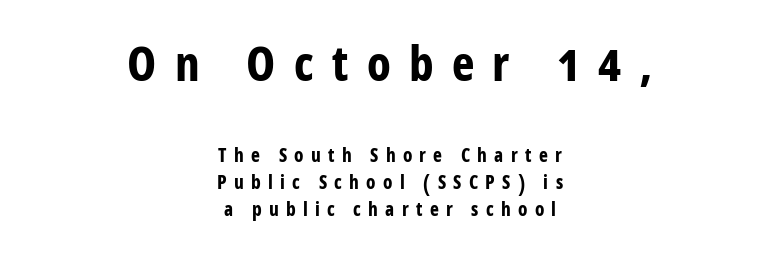
Q: Is the text bold? A: Yes.
Q: Is the text italic (slanted)? A: No, it is upright.
Q: Is the typeface a serif or a sans-serif typeface? A: Sans-serif.
Q: Is the text underlined? A: No.
Q: How is the paragraph aligned? A: Centered.
Q: Is the spacing between letters normal or unusually wide? A: Unusually wide.
Q: Is the spacing between lines tight, normal or loose? A: Normal.
Q: Which block of text is set in a larger size, the first (top) or the second (bottom)? A: The first (top) one.
Q: Width (condensed, normal, or wide)? A: Condensed.
Q: Stroke contrast? A: Low.
Q: x-height? A: Medium.
Q: Monospaced? A: No.
